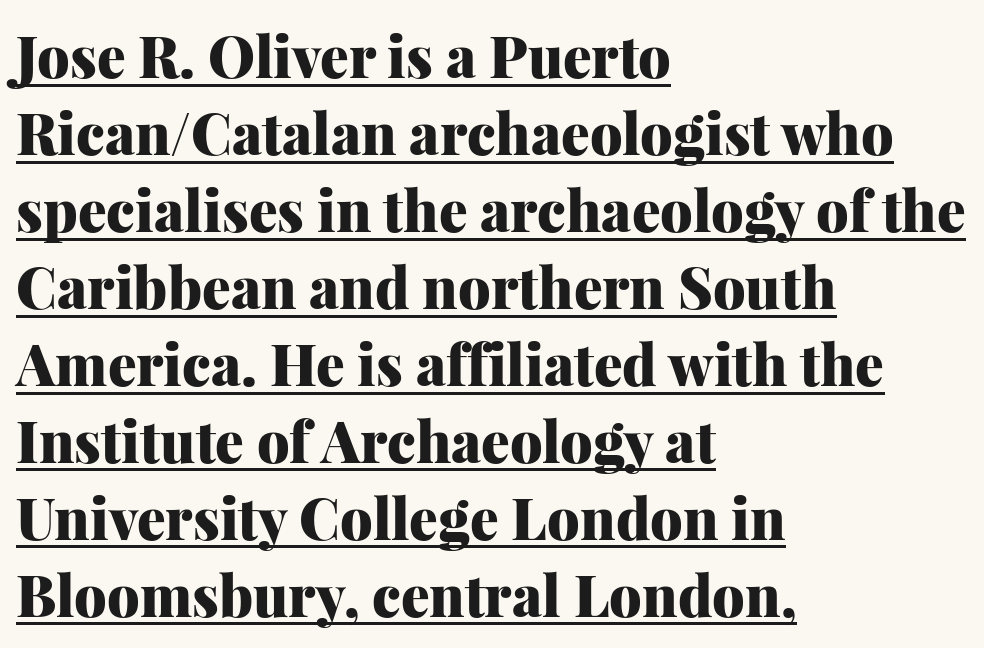
The image shows 57 px heavy serif type, upright; set left-aligned, normal line spacing (1.35x), normal letter spacing, underlined; medium stroke contrast and a medium x-height.
